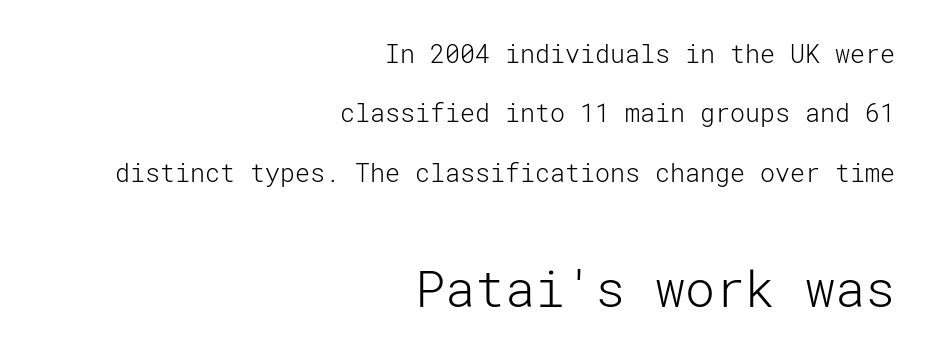
Q: Is the text bold? A: No.
Q: Is the text italic (slanted)? A: No, it is upright.
Q: Is the typeface a serif or a sans-serif typeface? A: Sans-serif.
Q: Is the text underlined? A: No.
Q: How is the paragraph aligned? A: Right-aligned.
Q: Is the spacing between letters normal or unusually wide? A: Normal.
Q: Is the spacing between lines tight, normal or loose? A: Loose.
Q: Which block of text is set in a larger size, the first (top) or the second (bottom)? A: The second (bottom) one.
Q: Width (condensed, normal, or wide)? A: Normal.
Q: Stroke contrast? A: Low.
Q: x-height? A: Medium.
